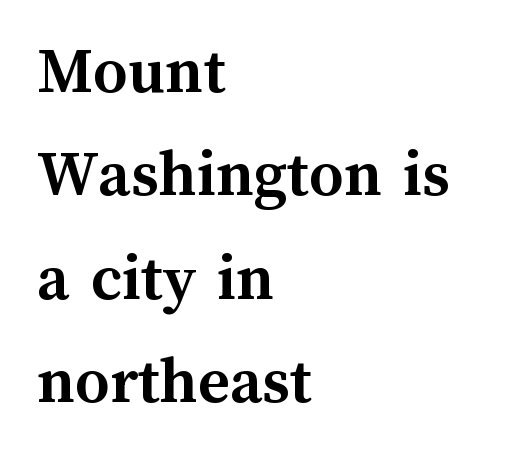
Every letter is thick-stroked: bold, no question. If you drew a ruler down the left edge, every line would touch it. You could not count columns in this text — the font is proportionally spaced. Regarding leading, the lines here are spaced in the standard way.
